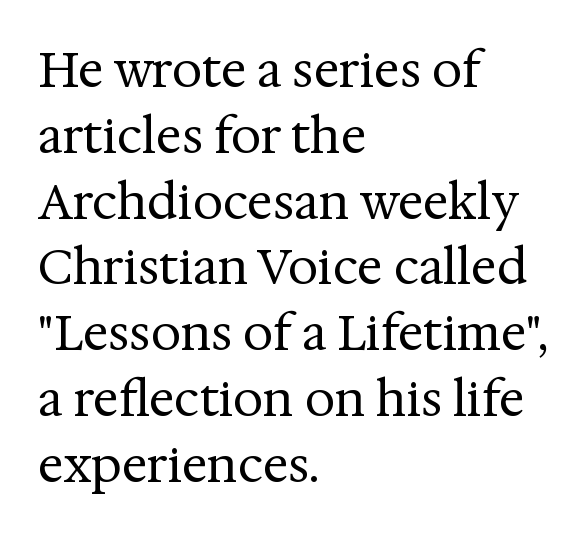
{"serif": "yes", "italic": "no", "bold": "no", "weight": "regular", "width": "normal", "stroke_contrast": "medium", "x_height": "medium", "monospaced": "no", "underline": "no", "align": "left", "line_spacing": "normal", "line_spacing_ratio": 1.37, "letter_spacing": "normal", "letter_spacing_em": 0.0, "glyph_px": 48}
